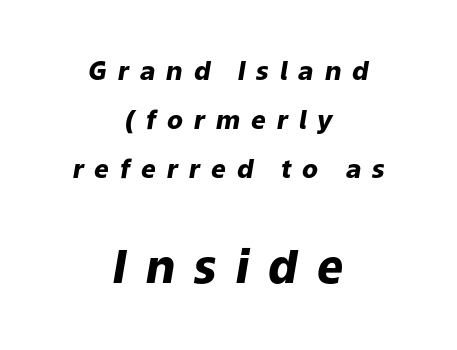
The image shows 46 px heavy type, italic (leaning right); set centered, line spacing 1.89x, unusually wide letter spacing (+0.42 em), not underlined; the second (bottom) block is 1.77x larger; low stroke contrast and a medium x-height.
